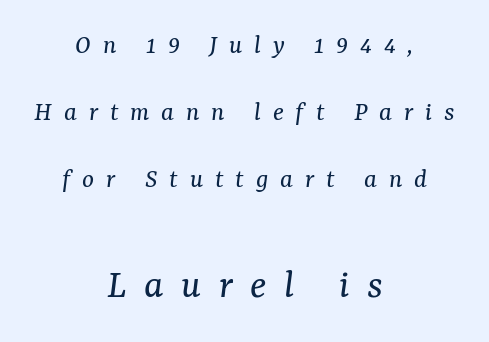
The image shows 42 px regular-weight serif type, italic (leaning right); set centered, loose line spacing (2.39x), unusually wide letter spacing (+0.42 em), not underlined; the second (bottom) block is 1.5x larger; medium stroke contrast and a medium x-height.
